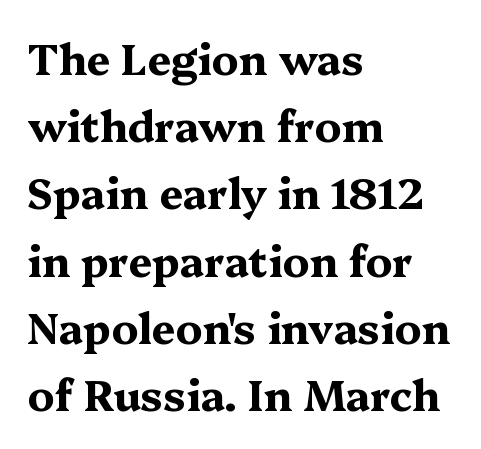
Q: Is the text bold? A: Yes.
Q: Is the text italic (slanted)? A: No, it is upright.
Q: Is the typeface a serif or a sans-serif typeface? A: Serif.
Q: Is the text underlined? A: No.
Q: How is the paragraph aligned? A: Left-aligned.
Q: Is the spacing between letters normal or unusually wide? A: Normal.
Q: Is the spacing between lines tight, normal or loose? A: Normal.
Q: Width (condensed, normal, or wide)? A: Wide.
Q: Stroke contrast? A: Medium.
Q: x-height? A: Medium.
Q: Monospaced? A: No.
